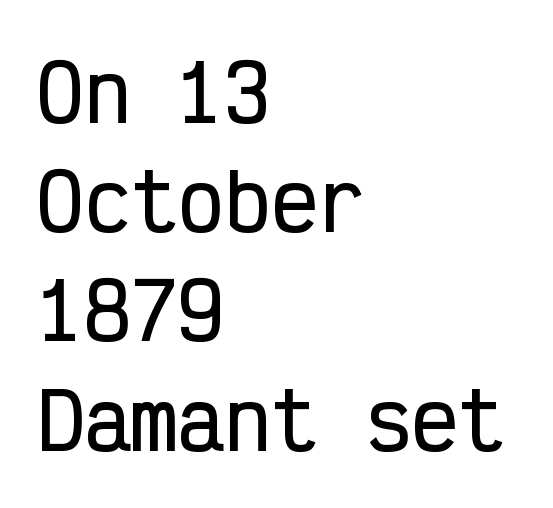
Q: Is the text italic (slanted)? A: No, it is upright.
Q: Is the typeface a serif or a sans-serif typeface? A: Sans-serif.
Q: Is the text underlined? A: No.
Q: How is the paragraph aligned? A: Left-aligned.
Q: Is the spacing between letters normal or unusually wide? A: Normal.
Q: Is the spacing between lines tight, normal or loose? A: Normal.
Q: Width (condensed, normal, or wide)? A: Condensed.
Q: Stroke contrast? A: Low.
Q: x-height? A: Medium.
Q: Monospaced? A: Yes.
